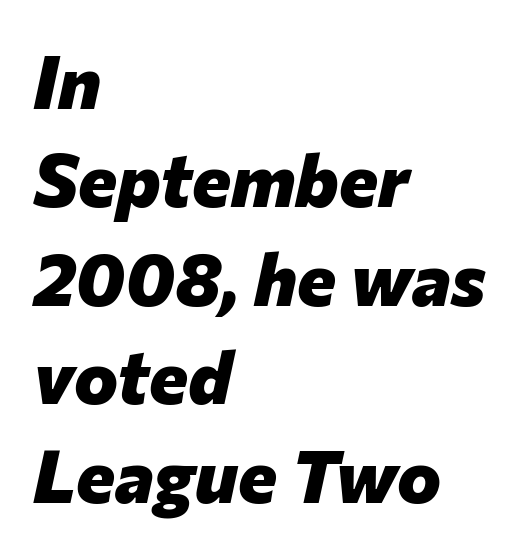
{"italic": "yes", "lean": "right", "slant_degrees": 12, "bold": "yes", "weight": "heavy", "width": "normal", "stroke_contrast": "low", "x_height": "medium", "monospaced": "no", "underline": "no", "align": "left", "line_spacing": "normal", "line_spacing_ratio": 1.33, "letter_spacing": "normal", "letter_spacing_em": 0.0, "glyph_px": 74}
